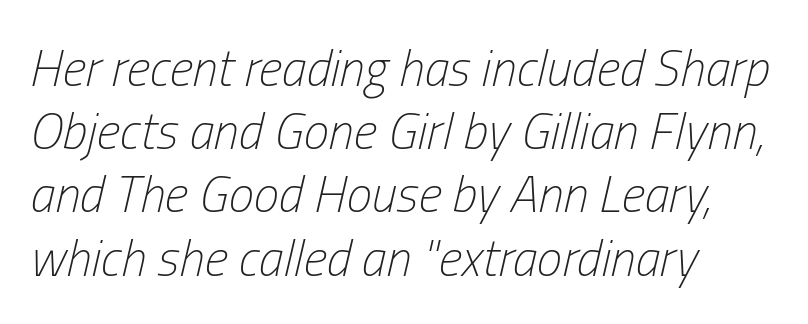
The font's italic variant was chosen for this text. There is no visible air inserted between adjacent glyphs. Note the varied advance widths — an 'i' is clearly narrower than an 'm'. A light-to-regular cut is what we see here.
